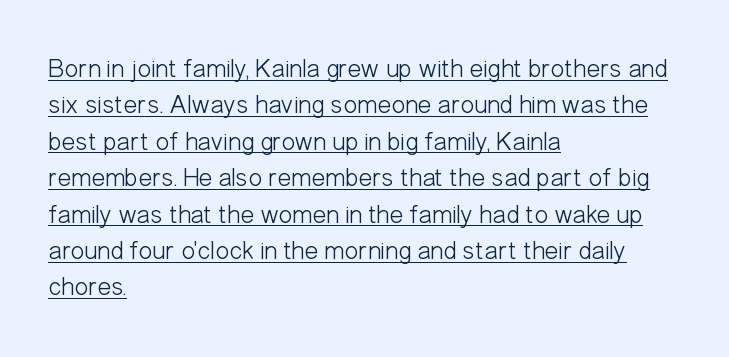
Q: Is the text bold? A: No.
Q: Is the text italic (slanted)? A: No, it is upright.
Q: Is the text underlined? A: Yes.
Q: How is the paragraph aligned? A: Left-aligned.
Q: Is the spacing between letters normal or unusually wide? A: Normal.
Q: Is the spacing between lines tight, normal or loose? A: Normal.
